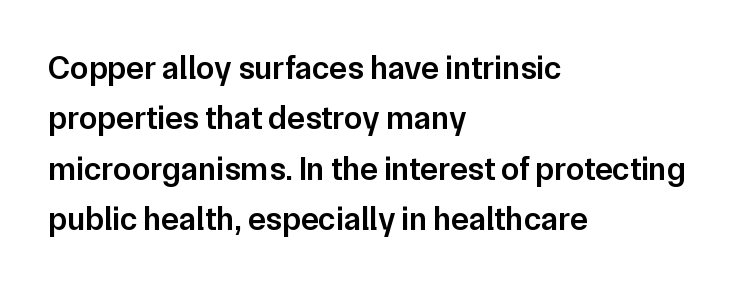
Q: Is the text bold? A: Semi-bold.
Q: Is the text italic (slanted)? A: No, it is upright.
Q: Is the typeface a serif or a sans-serif typeface? A: Sans-serif.
Q: Is the text underlined? A: No.
Q: How is the paragraph aligned? A: Left-aligned.
Q: Is the spacing between letters normal or unusually wide? A: Normal.
Q: Is the spacing between lines tight, normal or loose? A: Normal.
Q: Width (condensed, normal, or wide)? A: Normal.
Q: Stroke contrast? A: Low.
Q: x-height? A: Medium.
Q: Monospaced? A: No.
